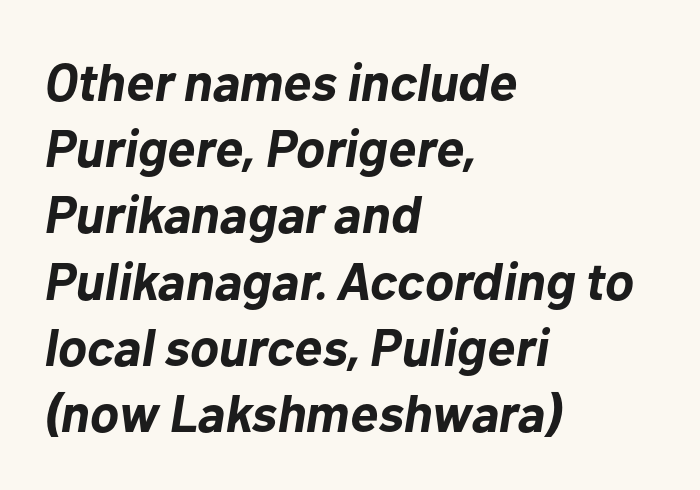
The ragged edge is on the right, which tells us the setting is flush left. The rendering uses a moderate line-height, typical for paragraphs. The baseline area is clear. The passage shown is typed in a proportional face where columns would drift. Does the weight exceed regular? Yes, all the way to bold. Spacing between characters is what you'd get straight out of the box.
